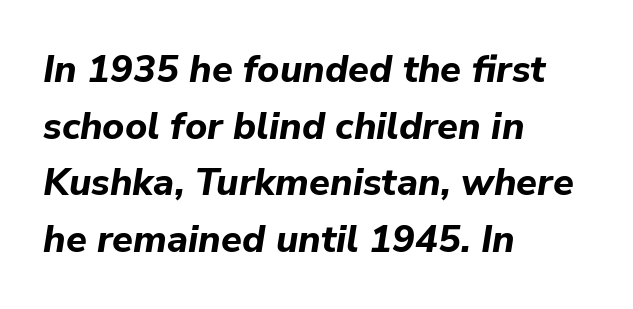
Q: Is the text bold? A: Yes.
Q: Is the text italic (slanted)? A: Yes, it leans right by about 9 degrees.
Q: Is the text underlined? A: No.
Q: How is the paragraph aligned? A: Left-aligned.
Q: Is the spacing between letters normal or unusually wide? A: Normal.
Q: Is the spacing between lines tight, normal or loose? A: Normal.
Q: Width (condensed, normal, or wide)? A: Normal.
Q: Stroke contrast? A: Low.
Q: x-height? A: Medium.
Q: Monospaced? A: No.
